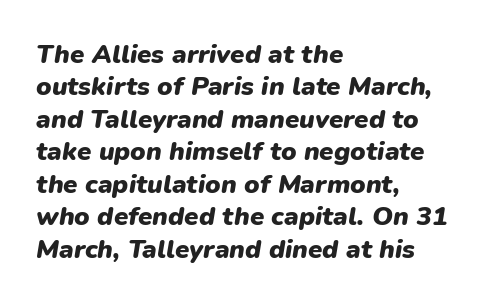
The image shows 26 px bold type, italic (leaning right); set left-aligned, normal line spacing (1.25x), normal letter spacing, not underlined.
